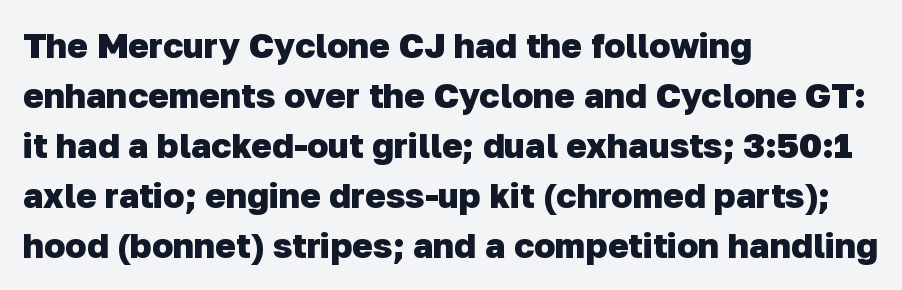
The image shows 35 px heavy sans-serif type; set left-aligned, normal line spacing (1.43x), normal letter spacing, not underlined; low stroke contrast and a medium x-height.
